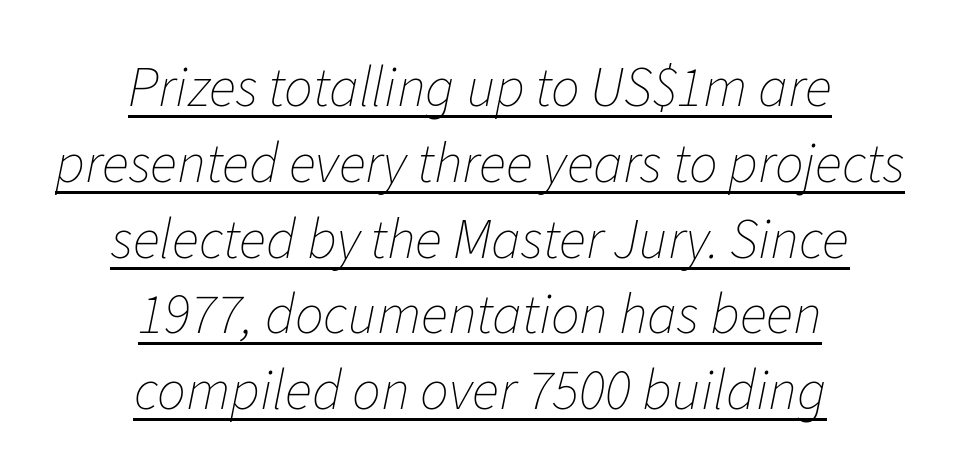
The image shows 57 px thin type, italic (leaning right); set centered, normal line spacing (1.33x), normal letter spacing, underlined; low stroke contrast and a medium x-height.
